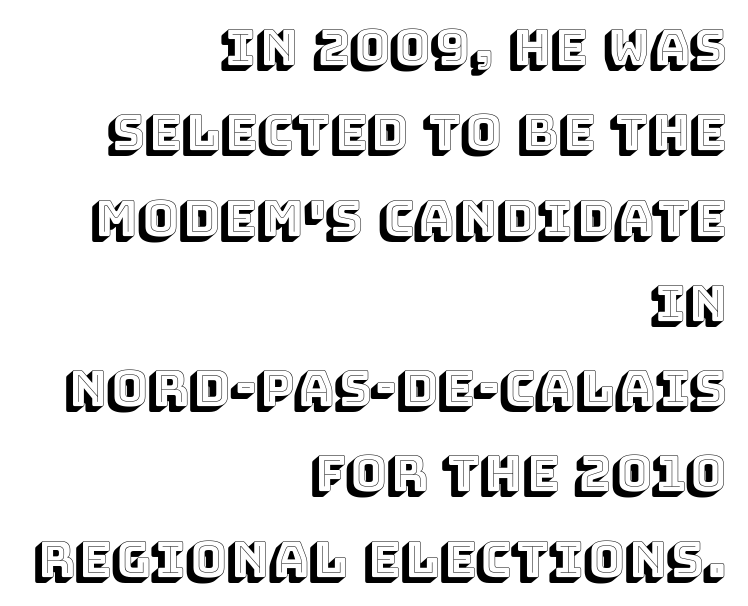
Descenders are the only things crossing below the line. Right-aligned paragraph, ragged on the left. There is no visible air inserted between adjacent glyphs. Here the designer chose a conventional face with non-uniform glyph widths. Every stem runs plumb, perpendicular to the baseline.
